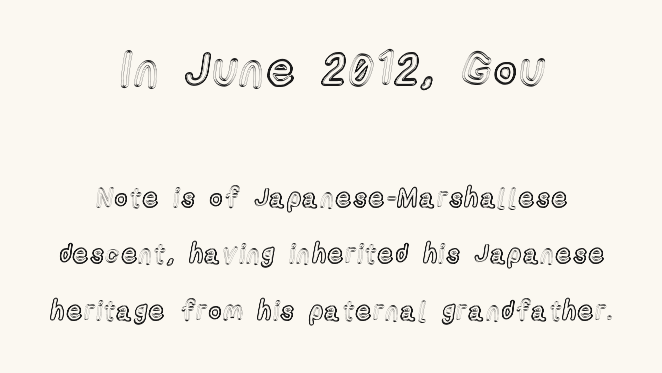
{"width": "condensed", "x_height": "medium", "monospaced": "no", "underline": "no", "align": "center", "line_spacing": "loose", "line_spacing_ratio": 2.19, "larger_block": "first", "size_ratio": 1.77, "glyph_px": 46}
